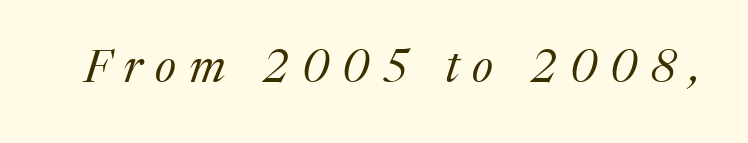
Note the varied advance widths — an 'i' is clearly narrower than an 'm'. The weight tops out at a normal text grade. The face used here is seriffed, in the tradition of book romans. Nobody drew a line under any word here. Glyph-to-glyph distance is far greater than everyday printed text.
